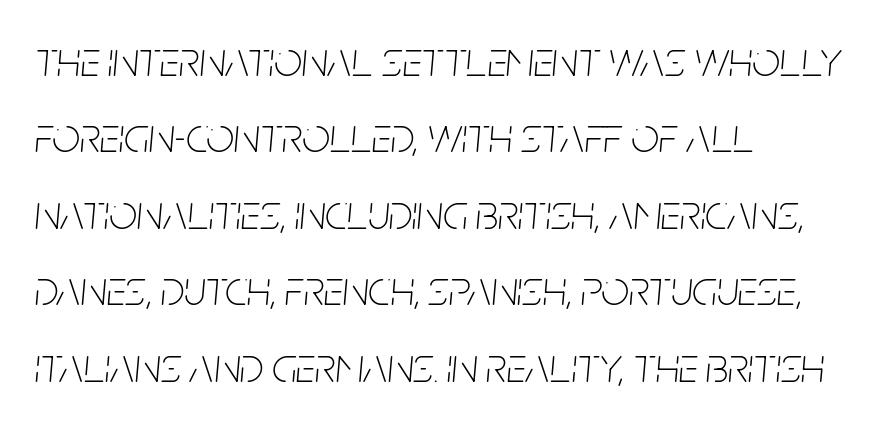
The image shows 49 px thin, condensed type, italic (leaning right); set left-aligned, normal line spacing (1.56x), normal letter spacing, not underlined; low stroke contrast and a large x-height.
